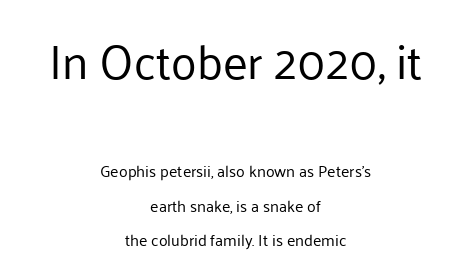
{"serif": "no", "italic": "no", "bold": "no", "weight": "regular", "width": "normal", "stroke_contrast": "low", "x_height": "medium", "monospaced": "no", "underline": "no", "align": "center", "line_spacing": "loose", "line_spacing_ratio": 2.16, "letter_spacing": "normal", "letter_spacing_em": 0.0, "larger_block": "first", "size_ratio": 2.94, "glyph_px": 47}
